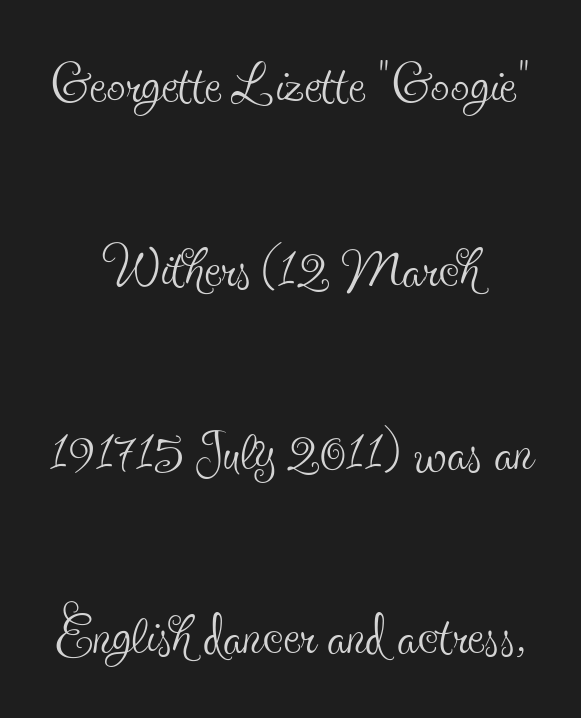
{"serif": "yes", "bold": "no", "weight": "thin", "width": "condensed", "x_height": "small", "monospaced": "no", "underline": "no", "align": "center", "line_spacing": "loose", "line_spacing_ratio": 2.45, "letter_spacing": "normal", "letter_spacing_em": 0.0, "glyph_px": 75}
